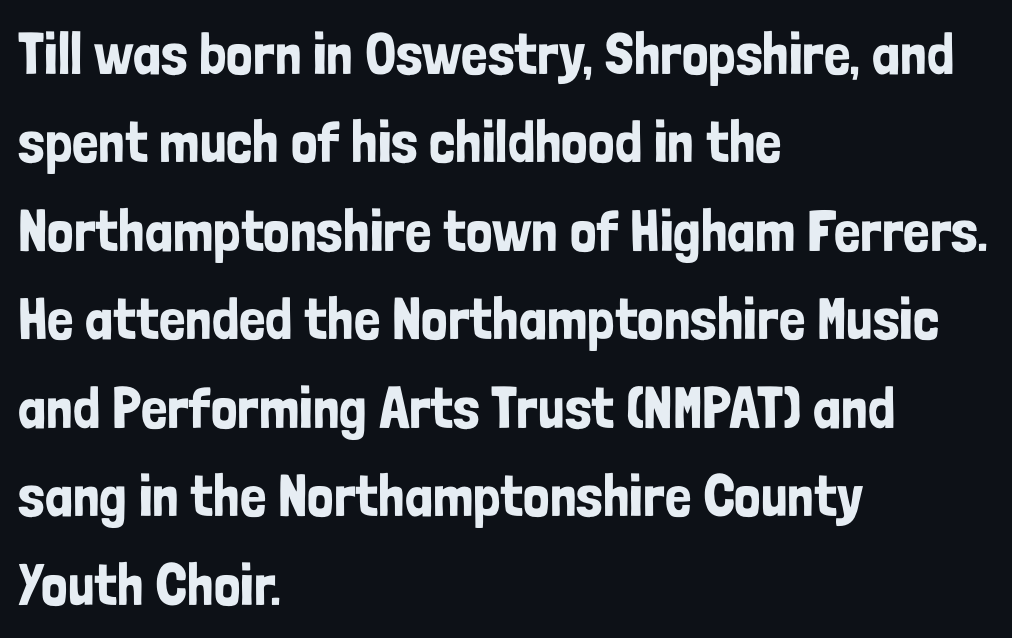
Regarding serifs, this sample does without them. In terms of posture, this sample is upright. A typesetter would call this proportional, since set widths differ per character. One glance says typical: line gaps are just what's usual.
